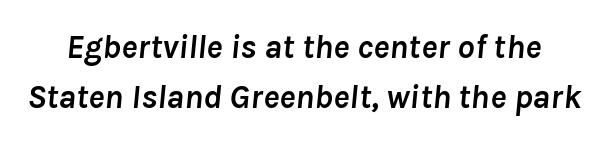
The image shows 34 px semibold type, italic (leaning right); set normal line spacing (1.47x), normal letter spacing, not underlined; low stroke contrast and a medium x-height.
